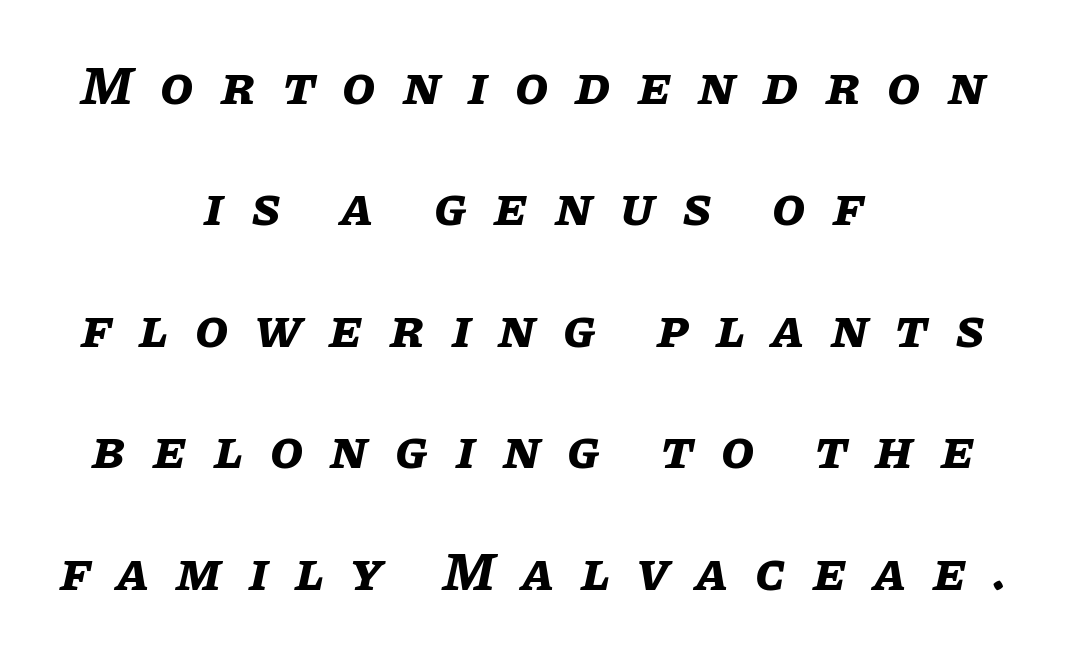
Character widths vary here, with narrow letters taking less room than wide ones. The face used here is rendered with a markedly widened letterfit. The gap between lines stays unmarked. In CSS terms this would be text-align: center. Each glyph is drawn with heavy, bold strokes.
